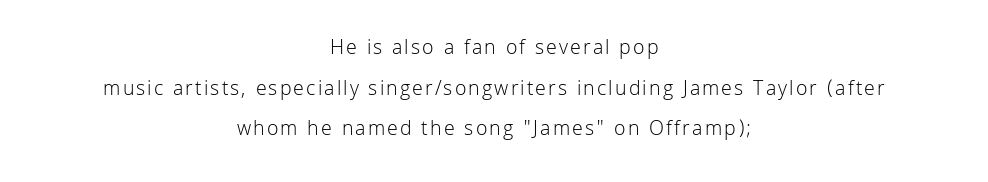
Q: Is the text bold? A: No.
Q: Is the text italic (slanted)? A: No, it is upright.
Q: Is the text underlined? A: No.
Q: How is the paragraph aligned? A: Centered.
Q: Is the spacing between lines tight, normal or loose? A: Loose.
